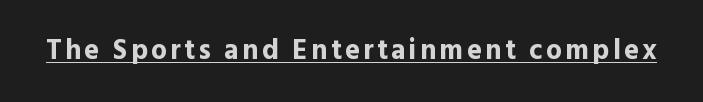
Q: Is the text bold? A: Yes.
Q: Is the text italic (slanted)? A: No, it is upright.
Q: Is the typeface a serif or a sans-serif typeface? A: Sans-serif.
Q: Is the text underlined? A: Yes.
Q: Width (condensed, normal, or wide)? A: Normal.
Q: x-height? A: Medium.
Q: Monospaced? A: No.
